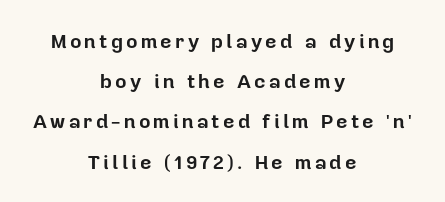
The image shows 20 px bold type, upright; set centered, loose line spacing (2.01x), not underlined.
